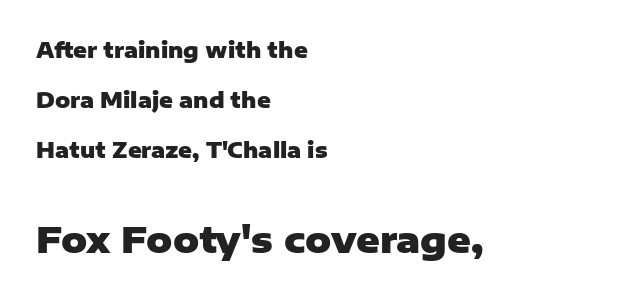
The image shows 36 px heavy sans-serif type, upright; set left-aligned, loose line spacing (2.39x), normal letter spacing, not underlined; the second (bottom) block is 1.71x larger; low stroke contrast and a medium x-height.
